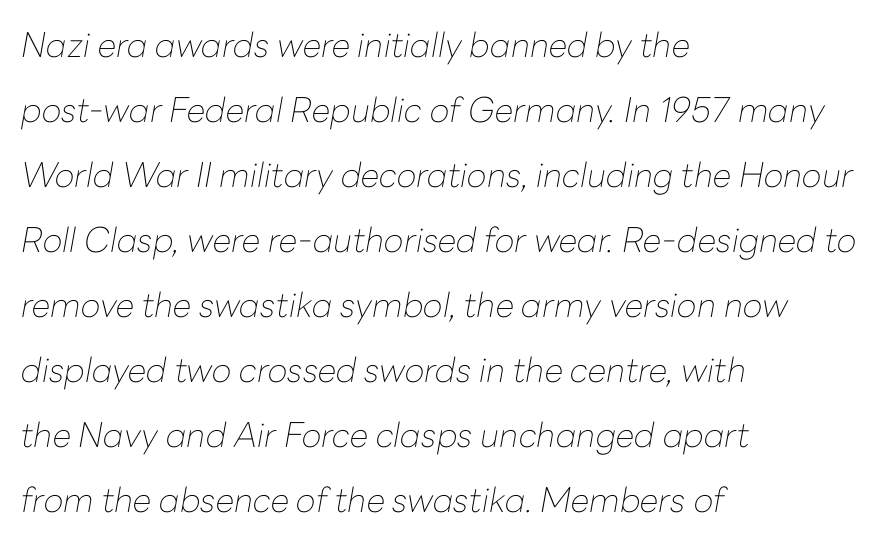
{"italic": "yes", "lean": "right", "slant_degrees": 10, "bold": "no", "weight": "thin", "width": "normal", "stroke_contrast": "low", "x_height": "medium", "monospaced": "no", "underline": "no", "align": "left", "line_spacing": "loose", "line_spacing_ratio": 1.91, "letter_spacing": "normal", "letter_spacing_em": 0.0, "glyph_px": 34}
